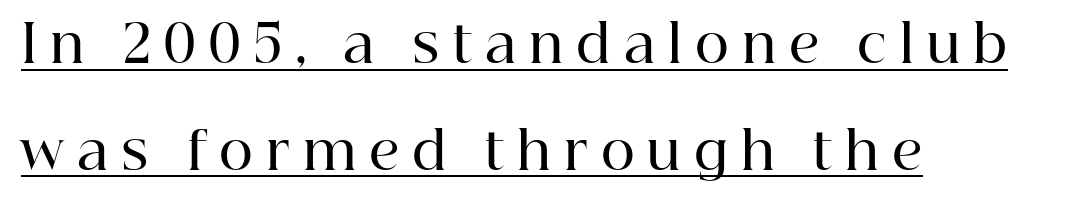
The image shows 52 px semibold serif type, upright; set left-aligned, loose line spacing (2.05x), unusually wide letter spacing (+0.25 em), underlined; high stroke contrast and a medium x-height.
